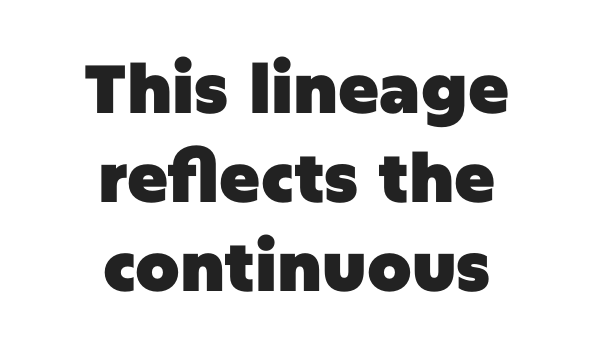
Q: Is the text bold? A: Yes.
Q: Is the text italic (slanted)? A: No, it is upright.
Q: Is the typeface a serif or a sans-serif typeface? A: Sans-serif.
Q: Is the text underlined? A: No.
Q: How is the paragraph aligned? A: Centered.
Q: Is the spacing between letters normal or unusually wide? A: Normal.
Q: Is the spacing between lines tight, normal or loose? A: Normal.
Q: Width (condensed, normal, or wide)? A: Normal.
Q: Stroke contrast? A: Low.
Q: x-height? A: Large.
Q: Monospaced? A: No.
